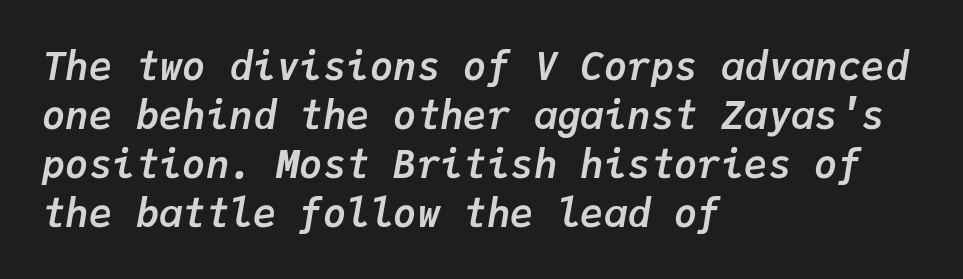
Q: Is the text bold? A: Yes.
Q: Is the text italic (slanted)? A: Yes, it leans right by about 9 degrees.
Q: Is the text underlined? A: No.
Q: How is the paragraph aligned? A: Left-aligned.
Q: Is the spacing between letters normal or unusually wide? A: Normal.
Q: Is the spacing between lines tight, normal or loose? A: Normal.
Q: Width (condensed, normal, or wide)? A: Normal.
Q: Stroke contrast? A: Low.
Q: x-height? A: Medium.
Q: Monospaced? A: Yes.
